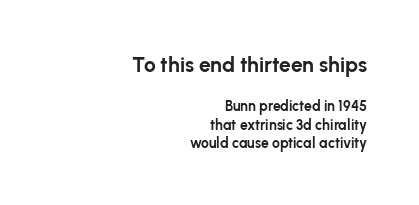
These lines carry a lot of weight — the face is fully bold. Which margin do the lines hug? The right one — the left edge is uneven. This is the regular roman posture of the typeface. If you measured baseline to baseline, you'd find a middling distance.
